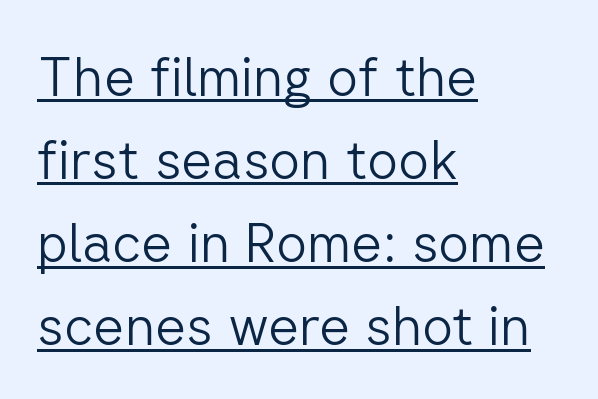
The image shows 54 px light sans-serif type, upright; set left-aligned, normal line spacing (1.54x), normal letter spacing, underlined; low stroke contrast and a medium x-height.
